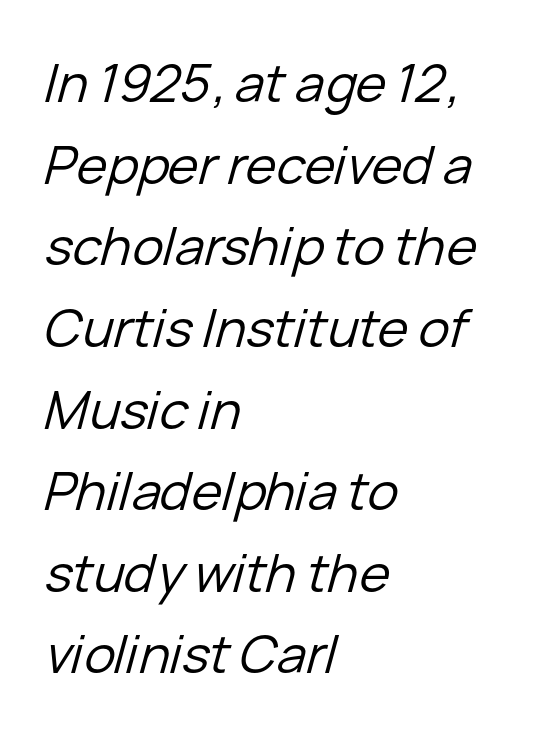
The image shows 52 px regular-weight type, italic (leaning right); set left-aligned, normal line spacing (1.57x), normal letter spacing, not underlined; low stroke contrast and a medium x-height.
